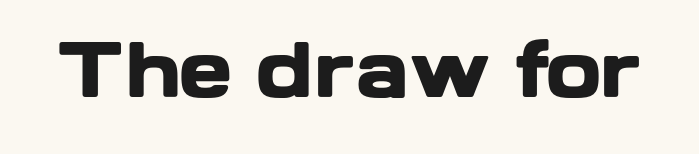
Q: Is the text bold? A: Yes.
Q: Is the text italic (slanted)? A: No, it is upright.
Q: Is the typeface a serif or a sans-serif typeface? A: Sans-serif.
Q: Is the text underlined? A: No.
Q: Is the spacing between letters normal or unusually wide? A: Normal.
Q: Width (condensed, normal, or wide)? A: Wide.
Q: Stroke contrast? A: Low.
Q: x-height? A: Medium.
Q: Monospaced? A: No.
